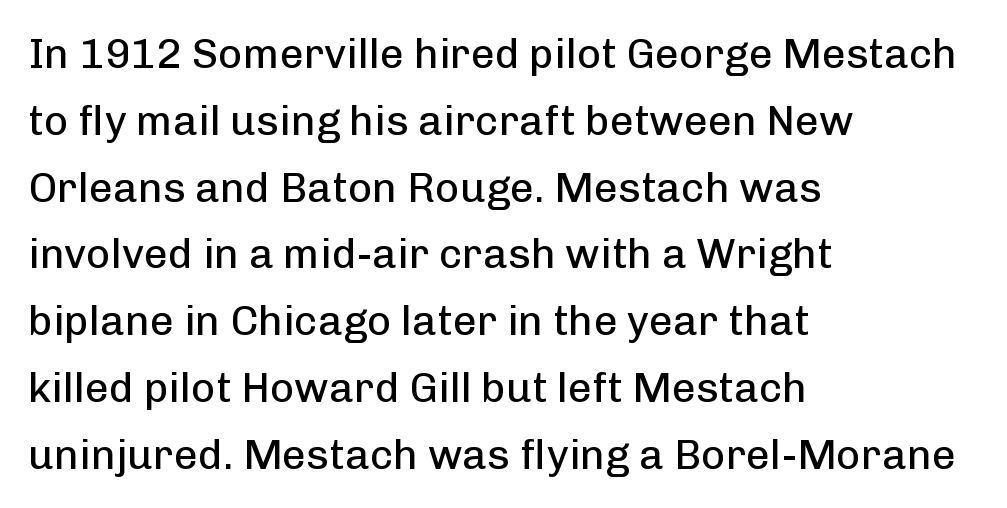
The image shows 42 px regular-weight sans-serif type, upright; set left-aligned, normal line spacing (1.59x), normal letter spacing, not underlined; low stroke contrast and a medium x-height.
